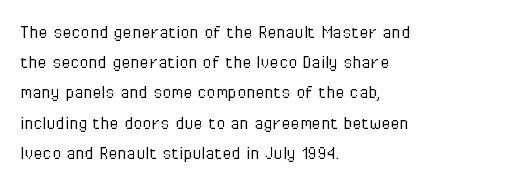
Q: Is the text bold? A: No.
Q: Is the text italic (slanted)? A: No, it is upright.
Q: Is the text underlined? A: No.
Q: How is the paragraph aligned? A: Left-aligned.
Q: Is the spacing between letters normal or unusually wide? A: Normal.
Q: Is the spacing between lines tight, normal or loose? A: Normal.
